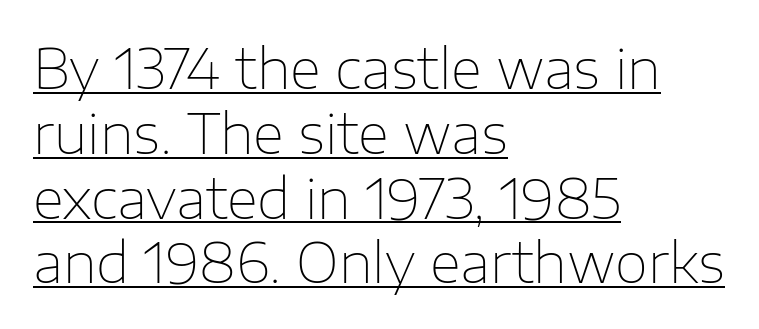
The image shows 54 px thin sans-serif type, upright; set left-aligned, line spacing 1.2x, normal letter spacing, underlined; low stroke contrast and a medium x-height.
